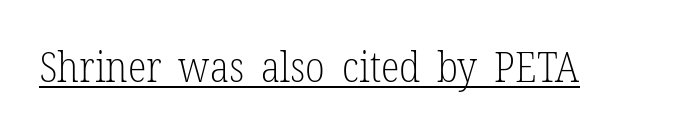
The image shows 43 px light, condensed serif type, upright; set normal letter spacing, underlined; low stroke contrast and a medium x-height.
